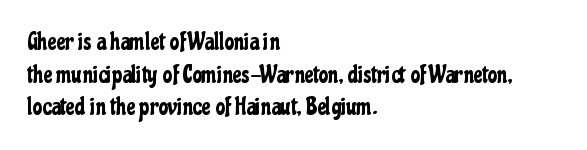
The vertical gap from one line to the next is medium. The rendering keeps characters at their native spacing. The axis of the letterforms is exactly vertical. Bare-footed words on every line. In CSS terms this would be text-align: left.
